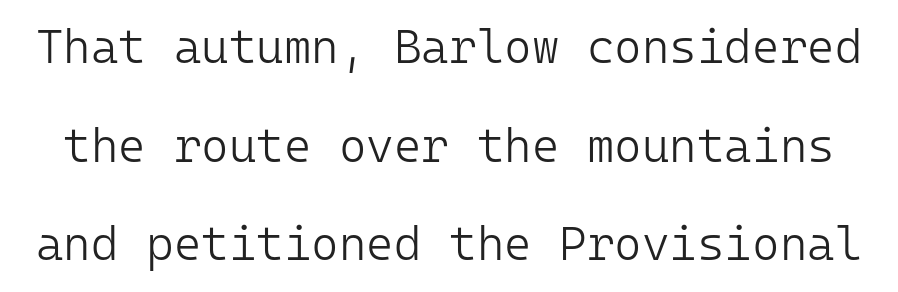
{"serif": "no", "italic": "no", "bold": "no", "weight": "light", "width": "normal", "stroke_contrast": "low", "x_height": "medium", "monospaced": "yes", "underline": "no", "line_spacing": "loose", "line_spacing_ratio": 2.1, "letter_spacing": "normal", "letter_spacing_em": 0.0, "glyph_px": 47}
